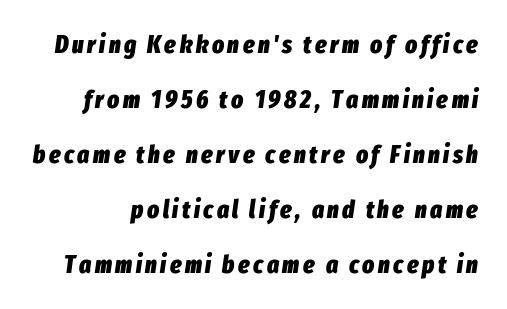
{"italic": "yes", "lean": "right", "slant_degrees": 8, "bold": "yes", "underline": "no", "line_spacing": "loose", "line_spacing_ratio": 2.2, "glyph_px": 25}
